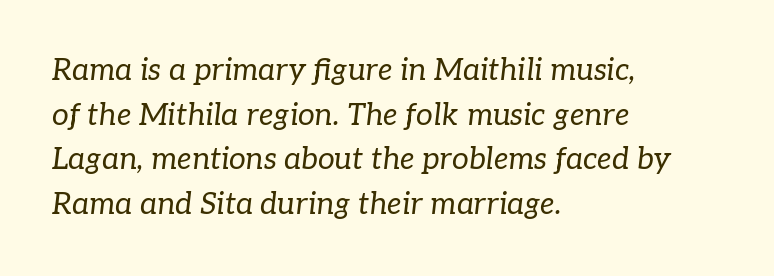
Q: Is the text bold? A: No.
Q: Is the text italic (slanted)? A: Yes, it leans right by about 7 degrees.
Q: Is the typeface a serif or a sans-serif typeface? A: Serif.
Q: Is the text underlined? A: No.
Q: How is the paragraph aligned? A: Left-aligned.
Q: Is the spacing between letters normal or unusually wide? A: Normal.
Q: Is the spacing between lines tight, normal or loose? A: Normal.
Q: Width (condensed, normal, or wide)? A: Normal.
Q: Stroke contrast? A: Low.
Q: x-height? A: Medium.
Q: Monospaced? A: No.
